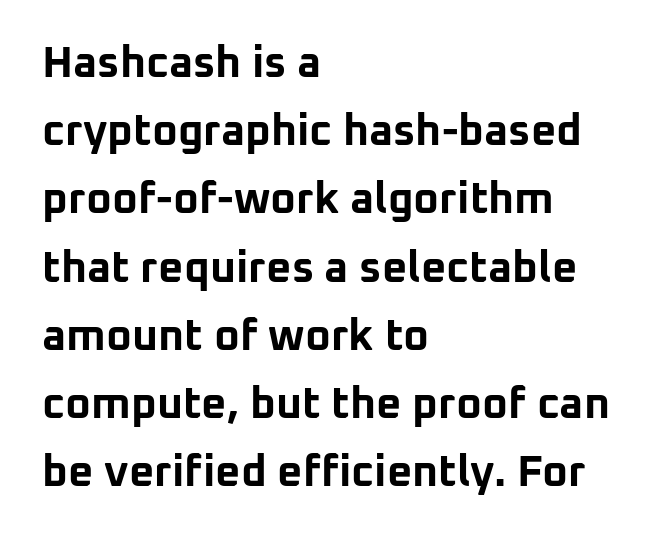
{"serif": "no", "italic": "no", "bold": "yes", "weight": "bold", "width": "normal", "stroke_contrast": "low", "x_height": "medium", "monospaced": "no", "underline": "no", "align": "left", "line_spacing": "normal", "line_spacing_ratio": 1.55, "letter_spacing": "normal", "letter_spacing_em": 0.0, "glyph_px": 44}
